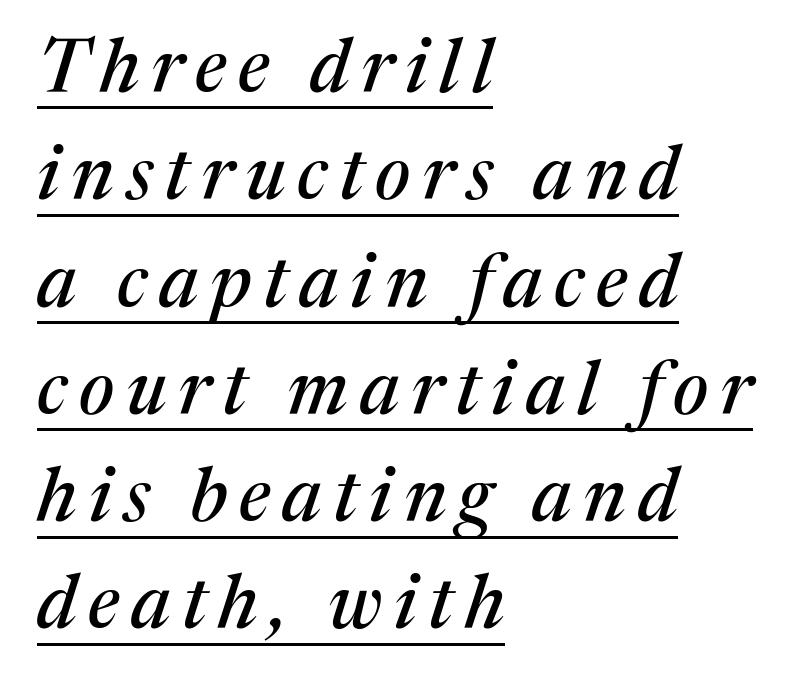
Yep, those are serifs on the letters. Horizontal bands of white between lines are of average thickness. Compared with ordinary roman type, these characters are visibly tilted. The rendering uses natural spacing where letterforms have individual widths. Is the block centered? No — it sits flush against the left margin. In designer terms, the underline attribute is active on this setting.
